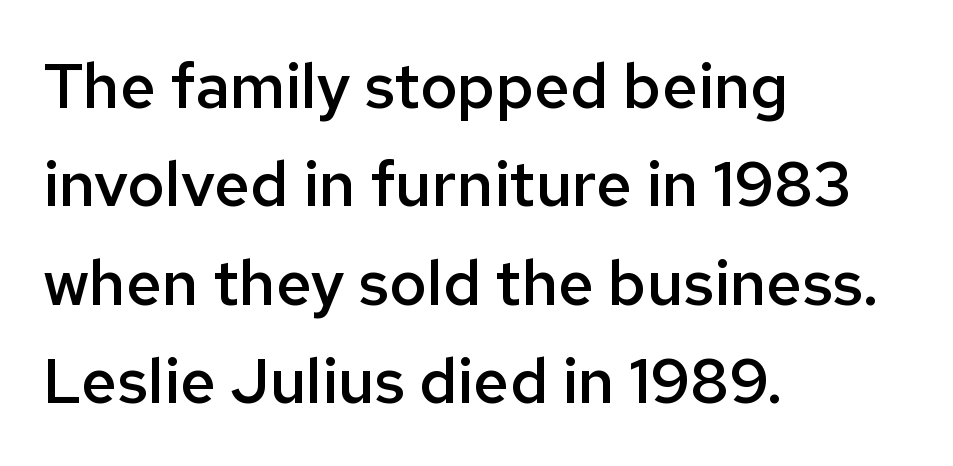
The image shows 63 px semibold sans-serif type, upright; set left-aligned, normal line spacing (1.56x), normal letter spacing, not underlined; low stroke contrast and a medium x-height.
